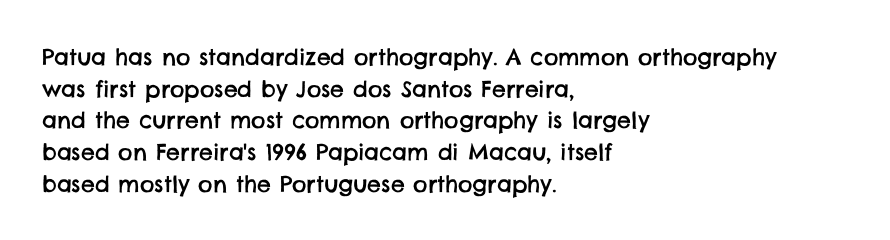
The image shows 22 px text type; set left-aligned, normal line spacing (1.44x), normal letter spacing, not underlined.
